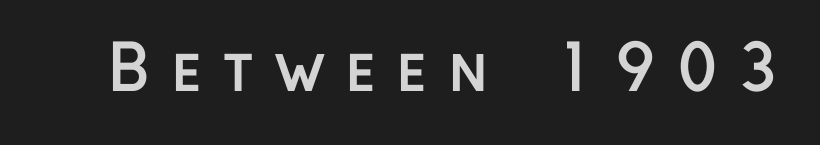
{"serif": "no", "italic": "no", "bold": "yes", "weight": "semibold", "width": "normal", "stroke_contrast": "low", "x_height": "medium", "monospaced": "no", "underline": "no", "letter_spacing": "wide", "letter_spacing_em": 0.33, "glyph_px": 62}
